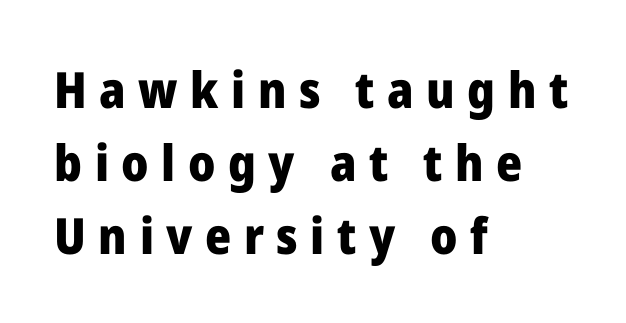
Here the designer chose a conventional face with non-uniform glyph widths. Caption: multi-line text, flush left, ragged right. Short note: letters widely spaced. The letters are bold, with thick, heavy strokes. To sum up the face: it is a sans, with no serifs. The area under the type is left untouched.
